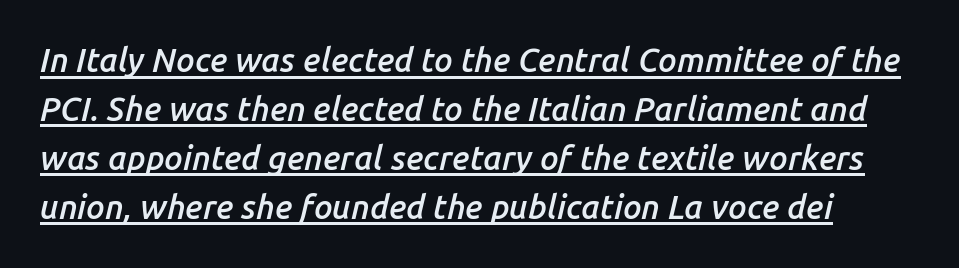
{"italic": "yes", "lean": "right", "slant_degrees": 14, "bold": "semi", "weight": "semibold", "width": "normal", "stroke_contrast": "low", "x_height": "medium", "monospaced": "no", "underline": "yes", "line_spacing": "normal", "line_spacing_ratio": 1.48, "letter_spacing": "normal", "letter_spacing_em": 0.0, "glyph_px": 33}
